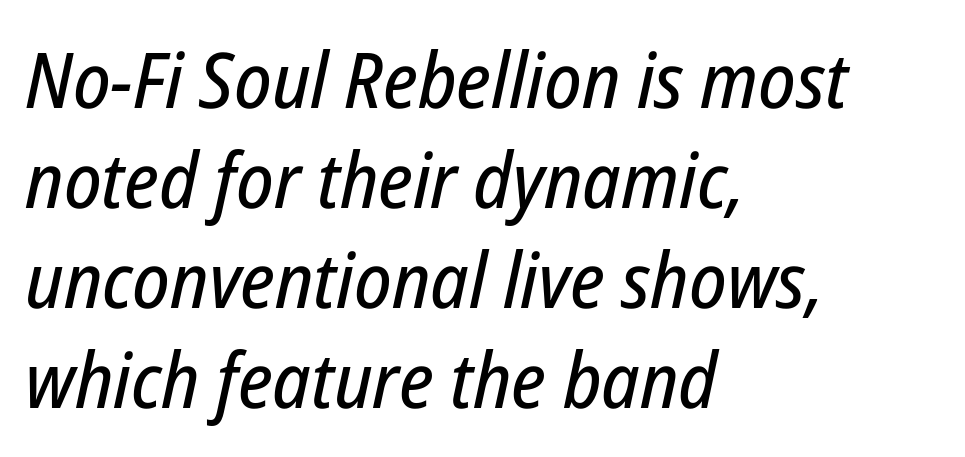
The passage is arranged the way most books set body copy — flush left. Spacing between characters is what you'd get straight out of the box. Only glyphs here, with clear space below each row. The face used here has a pronounced slope to its letters.
